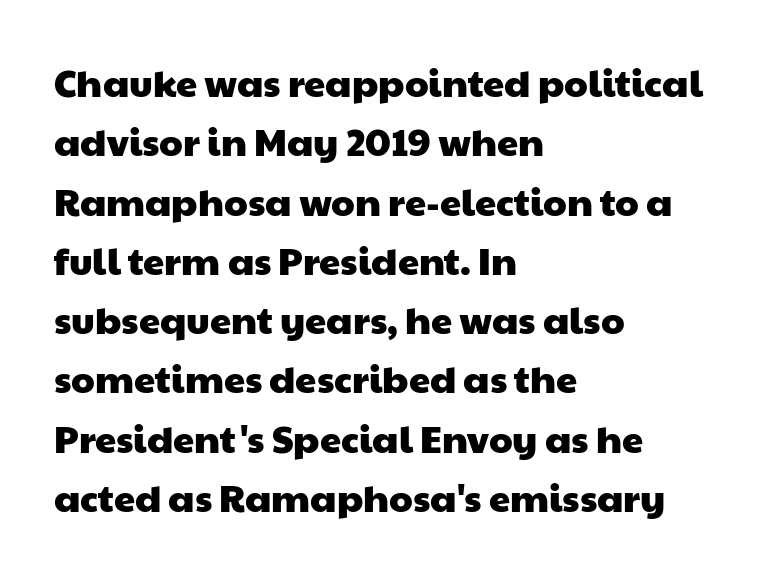
The image shows 38 px wide sans-serif type; set left-aligned, normal line spacing (1.56x), normal letter spacing, not underlined; low stroke contrast and a medium x-height.
